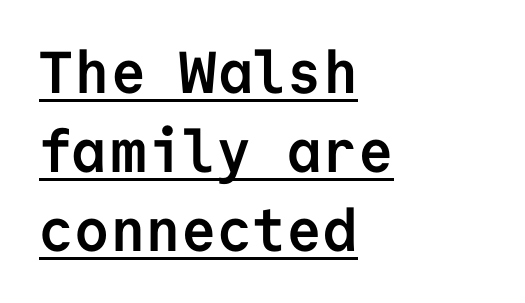
The passage shown is underscored from start to finish. In terms of posture, this sample is upright. The vertical gap from one line to the next is medium. Line starts are locked; line ends wander. Is this a fixed-width face? Yes — each glyph sits in an identical cell.
